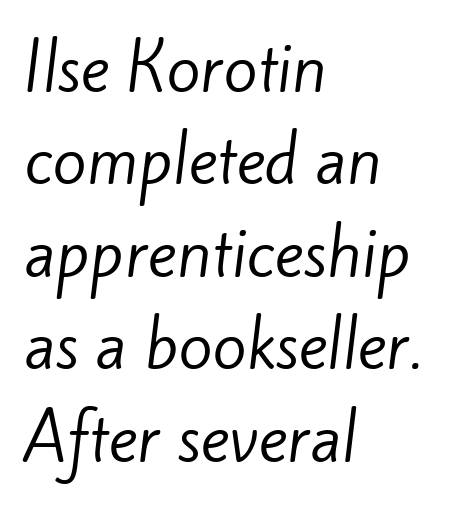
In CSS terms this would be text-align: left. Heaviness? Minimal to ordinary, like unemphasized prose. In terms of letterform style, serifs are entirely absent. Descenders are the only things crossing below the line. The rows are spaced the way most documents space them. The horizontal fit of the characters is conventional and even.
